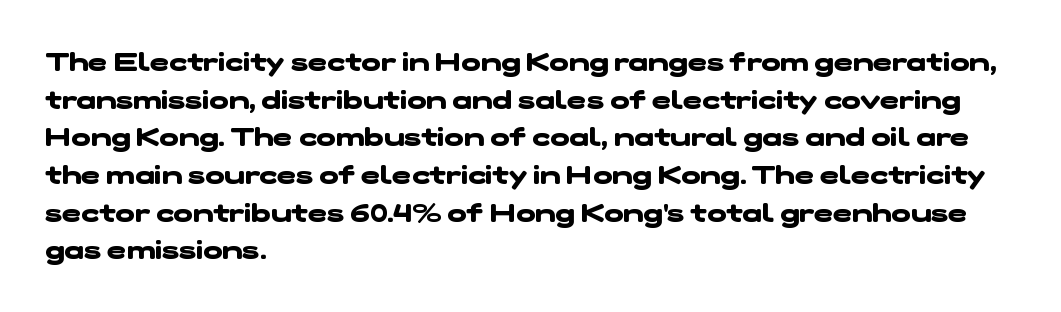
{"bold": "yes", "underline": "no", "align": "left", "line_spacing": "normal", "line_spacing_ratio": 1.45, "letter_spacing": "normal", "letter_spacing_em": 0.0, "glyph_px": 26}
